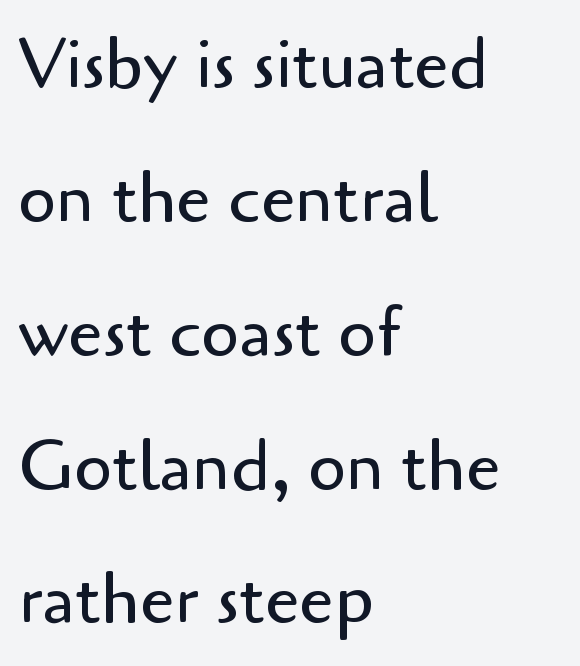
{"serif": "no", "italic": "no", "bold": "no", "weight": "regular", "width": "normal", "stroke_contrast": "low", "x_height": "small", "monospaced": "no", "underline": "no", "align": "left", "line_spacing": "loose", "line_spacing_ratio": 1.94, "letter_spacing": "normal", "letter_spacing_em": 0.0, "glyph_px": 69}
